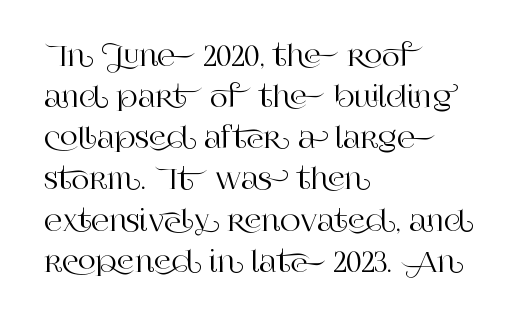
The image shows 28 px serif type, upright; set left-aligned, normal line spacing (1.47x), normal letter spacing, not underlined; high stroke contrast and a large x-height.
